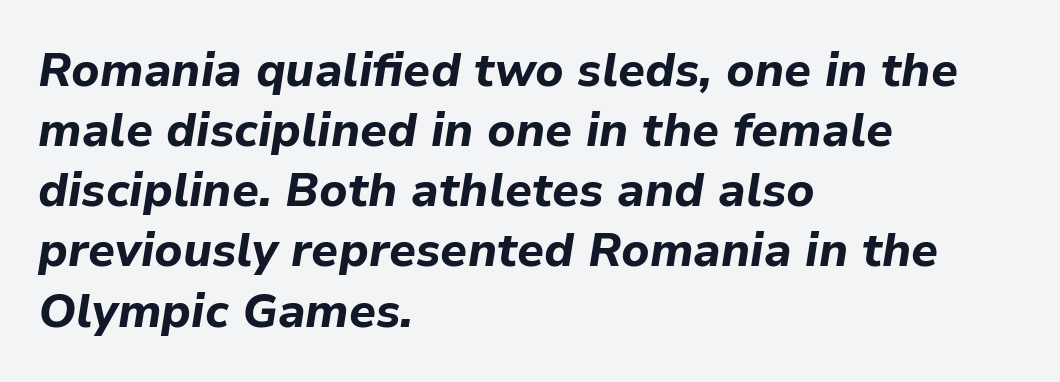
Tall strokes in this sample are angled rather than plumb. One-word summary of the alignment: left. Leading matches the norm, producing a regular column. Characters follow at the spacing the type designer built in. Is this a fixed-width face? No — the glyphs have proportional, varying widths.
